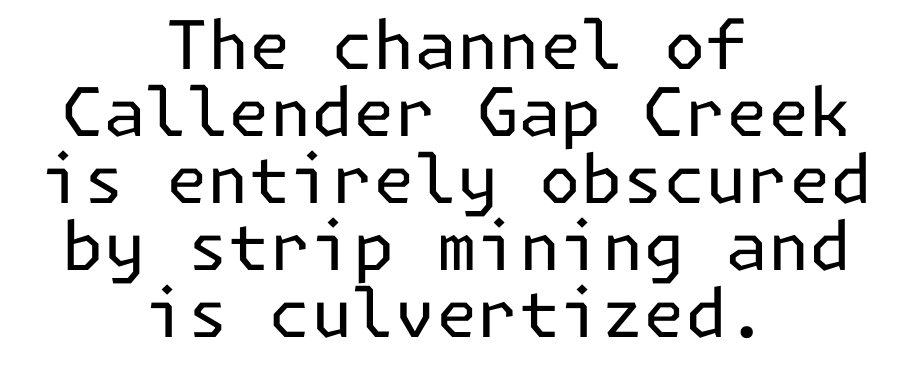
The image shows 67 px regular-weight sans-serif type, upright; set centered, tight line spacing (1.0x), normal letter spacing, not underlined; low stroke contrast and a medium x-height.
